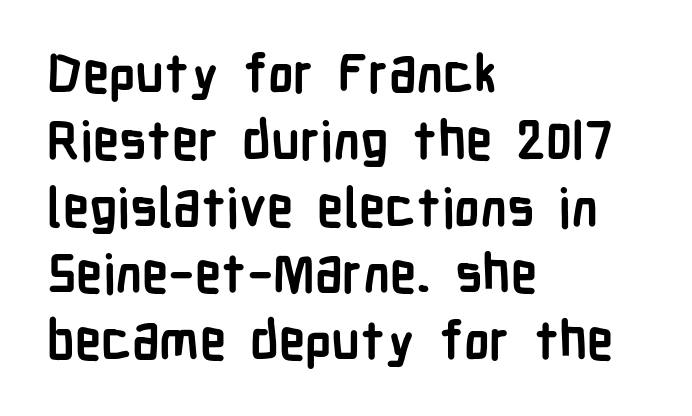
Spacing verdict: proportional, widths tailored to each character. Look at the tracking — it's just the regular setting, nothing added. The string is rendered with underlining switched off. This is heavy type, rendered in bold. Each letter's strokes conclude bluntly, with no projecting serifs.
